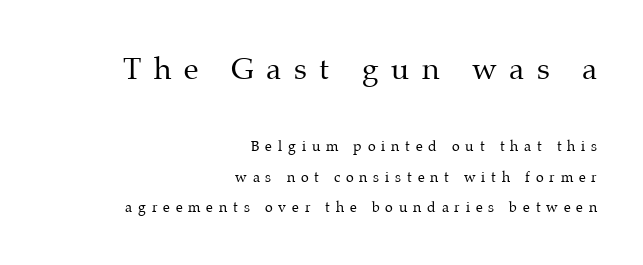
The letters stand upright; this is a roman face. Block one is the big one; block two sits smaller underneath. Each row of text sits above clean, open space. This sample trades compactness for vertical openness between lines. No letter is thick-stroked: the sample isn't bold.
